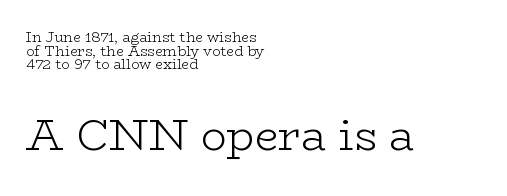
Q: Is the text bold? A: No.
Q: Is the text italic (slanted)? A: No, it is upright.
Q: Is the typeface a serif or a sans-serif typeface? A: Serif.
Q: Is the text underlined? A: No.
Q: How is the paragraph aligned? A: Left-aligned.
Q: Is the spacing between letters normal or unusually wide? A: Normal.
Q: Is the spacing between lines tight, normal or loose? A: Tight.
Q: Which block of text is set in a larger size, the first (top) or the second (bottom)? A: The second (bottom) one.
Q: Width (condensed, normal, or wide)? A: Wide.
Q: Stroke contrast? A: Low.
Q: x-height? A: Medium.
Q: Monospaced? A: No.
